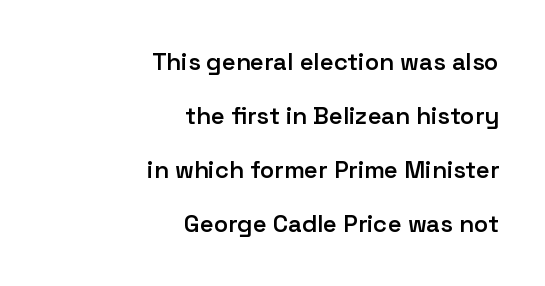
The image shows 24 px text type, upright; set right-aligned, loose line spacing (2.25x), normal letter spacing, not underlined.
